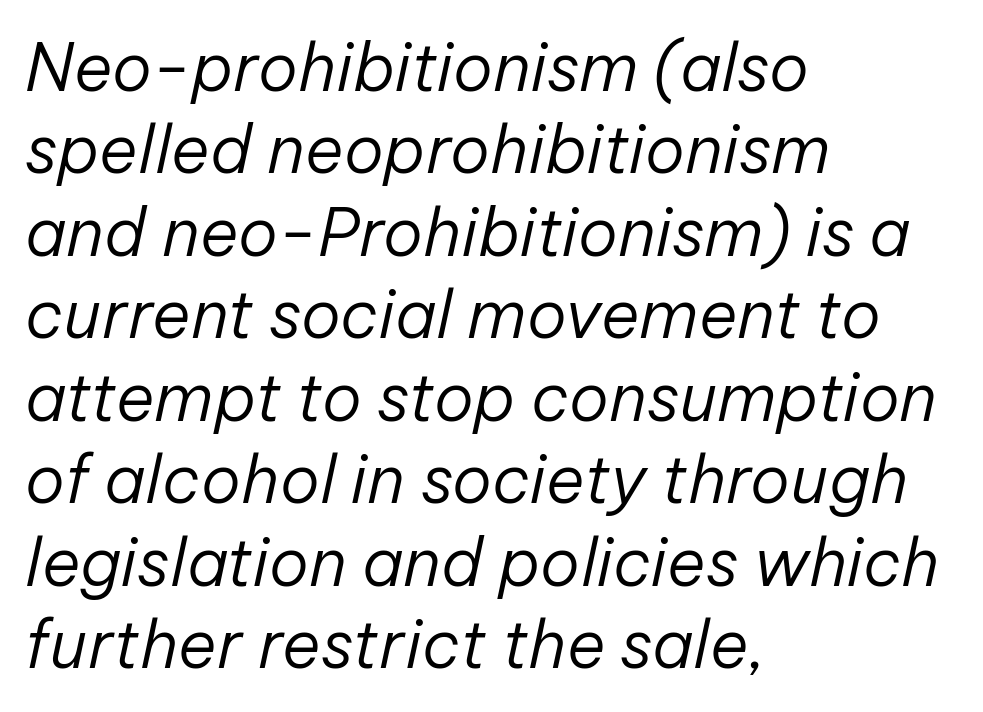
The image shows 66 px regular-weight type, italic (leaning right); set left-aligned, normal line spacing (1.25x), normal letter spacing, not underlined; low stroke contrast and a medium x-height.
